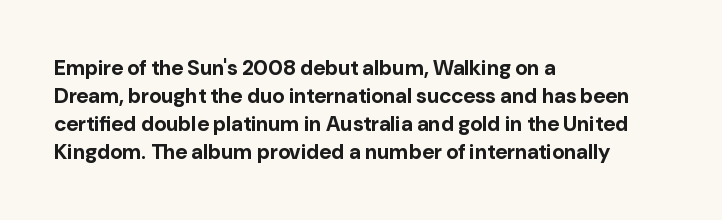
Q: Is the text bold? A: Yes.
Q: Is the text italic (slanted)? A: No, it is upright.
Q: Is the text underlined? A: No.
Q: How is the paragraph aligned? A: Left-aligned.
Q: Is the spacing between letters normal or unusually wide? A: Normal.
Q: Is the spacing between lines tight, normal or loose? A: Normal.
